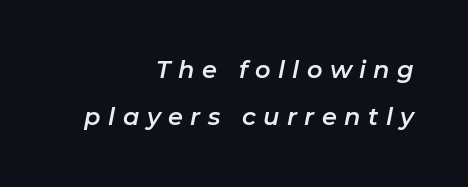
Q: Is the text italic (slanted)? A: Yes, it leans right by about 11 degrees.
Q: Is the text underlined? A: No.
Q: How is the paragraph aligned? A: Right-aligned.
Q: Is the spacing between letters normal or unusually wide? A: Unusually wide.
Q: Is the spacing between lines tight, normal or loose? A: Loose.
